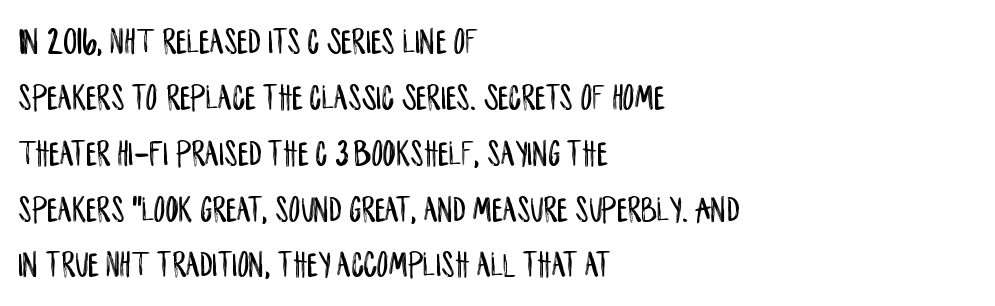
{"serif": "no", "italic": "no", "width": "condensed", "stroke_contrast": "low", "x_height": "large", "monospaced": "no", "underline": "no", "align": "left", "line_spacing": "normal", "line_spacing_ratio": 1.51, "letter_spacing": "normal", "letter_spacing_em": 0.0, "glyph_px": 37}
